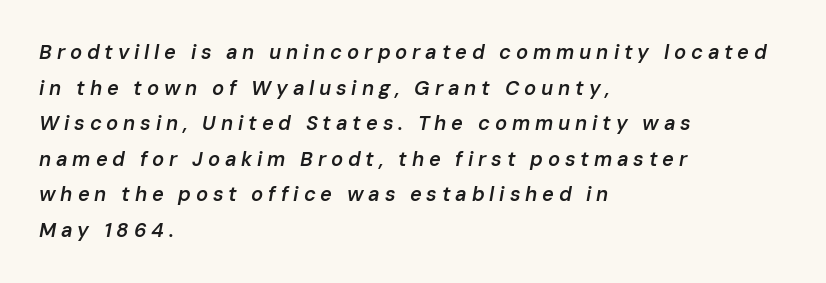
{"italic": "yes", "lean": "right", "slant_degrees": 10, "bold": "semi", "underline": "no", "align": "left", "line_spacing_ratio": 1.78, "letter_spacing": "wide", "letter_spacing_em": 0.24, "glyph_px": 20}
